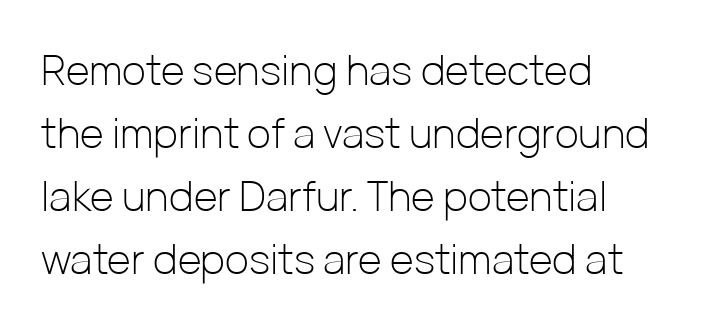
{"serif": "no", "italic": "no", "bold": "no", "weight": "light", "width": "normal", "stroke_contrast": "low", "x_height": "medium", "monospaced": "no", "underline": "no", "align": "left", "line_spacing": "normal", "line_spacing_ratio": 1.54, "letter_spacing": "normal", "letter_spacing_em": 0.0, "glyph_px": 41}
